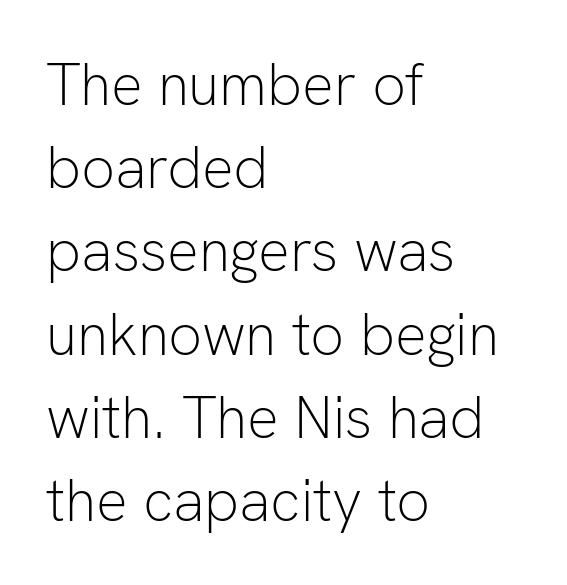
This sample uses an upright cut, with every glyph sitting square on the baseline. Observe the ordinary spacing: letters are neighbours, not strangers. The line-height multiplier appears to be the usual default. Here the designer chose a conventional face with non-uniform glyph widths. The rag falls on the right side of this text block. Words float on clear page, feet unadorned.
